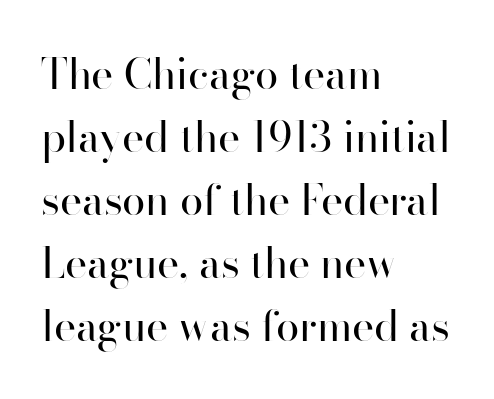
The image shows 42 px regular-weight sans-serif type, upright; set left-aligned, normal line spacing (1.5x), normal letter spacing, not underlined; high stroke contrast and a small x-height.
